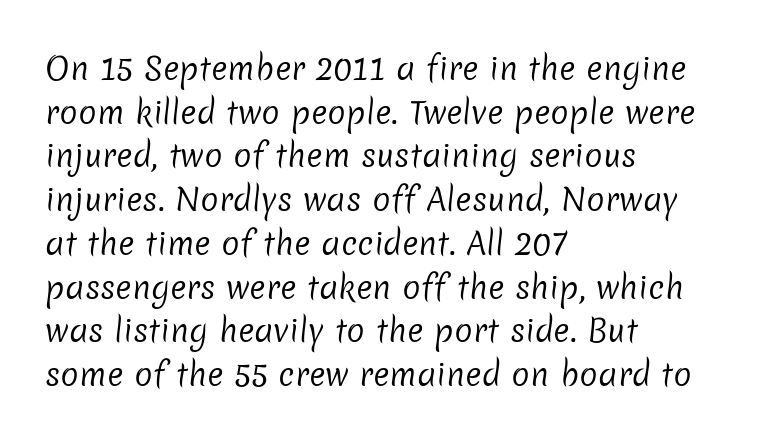
{"serif": "no", "bold": "no", "weight": "regular", "width": "normal", "stroke_contrast": "low", "x_height": "medium", "monospaced": "no", "underline": "no", "align": "left", "line_spacing": "normal", "line_spacing_ratio": 1.41, "letter_spacing": "normal", "letter_spacing_em": 0.0, "glyph_px": 31}
